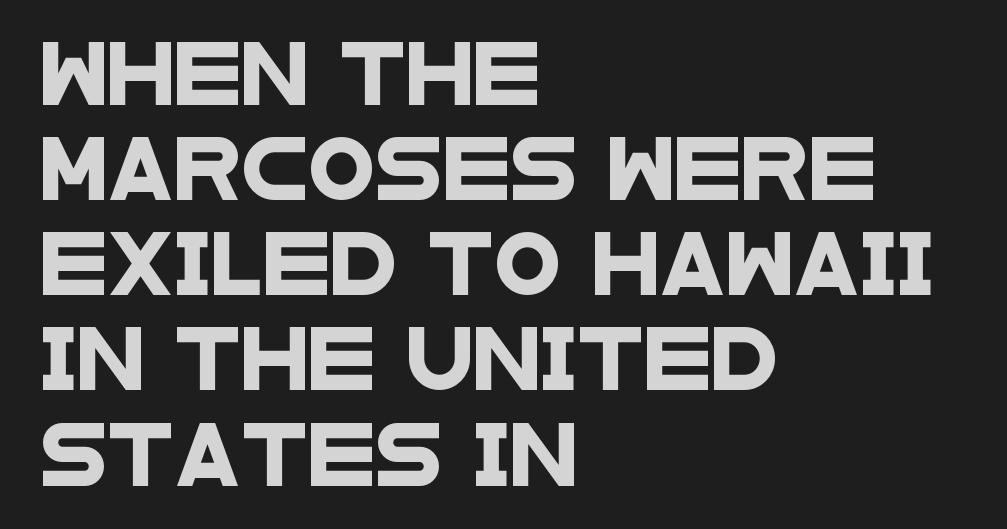
Q: Is the typeface a serif or a sans-serif typeface? A: Sans-serif.
Q: Is the text underlined? A: No.
Q: How is the paragraph aligned? A: Left-aligned.
Q: Is the spacing between letters normal or unusually wide? A: Normal.
Q: Is the spacing between lines tight, normal or loose? A: Normal.
Q: Width (condensed, normal, or wide)? A: Wide.
Q: Stroke contrast? A: Low.
Q: x-height? A: Large.
Q: Monospaced? A: No.
